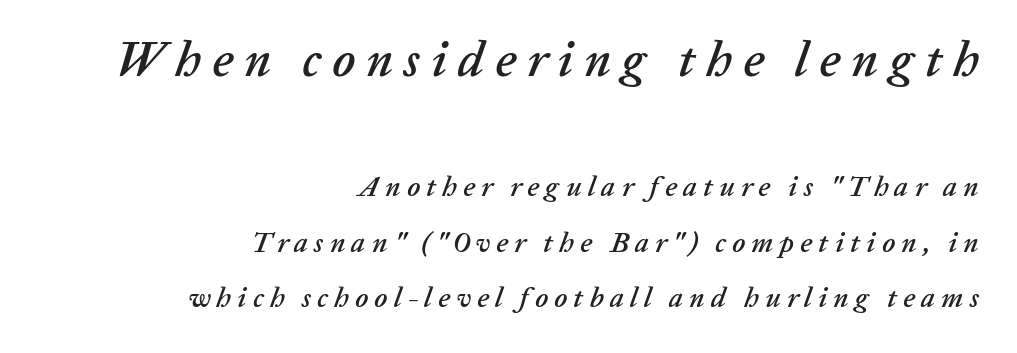
The image shows 49 px text type, italic (leaning right); set right-aligned, loose line spacing (1.98x), unusually wide letter spacing (+0.22 em), not underlined; the first (top) block is 1.75x larger; low stroke contrast and a medium x-height.
